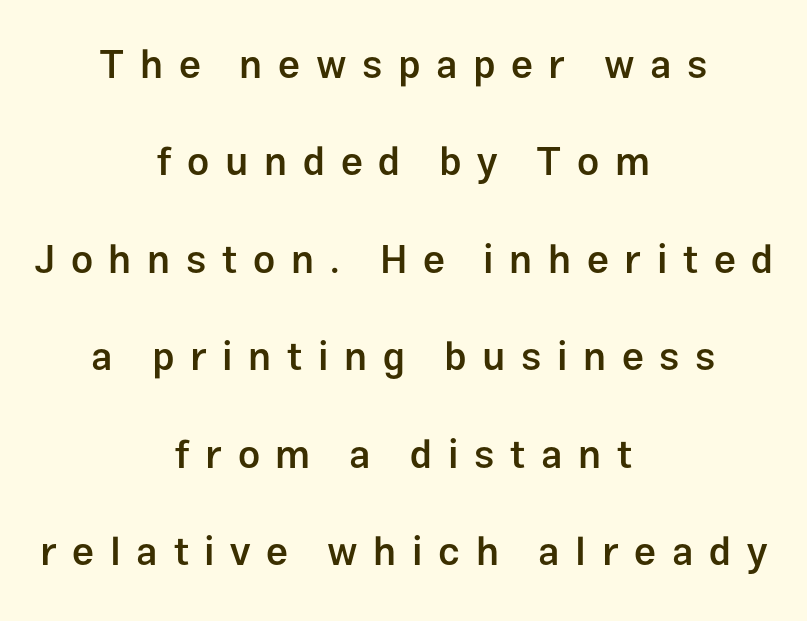
{"serif": "no", "italic": "no", "bold": "semi", "weight": "semibold", "width": "normal", "stroke_contrast": "low", "x_height": "medium", "monospaced": "no", "underline": "no", "align": "center", "line_spacing": "loose", "line_spacing_ratio": 2.5, "letter_spacing": "wide", "letter_spacing_em": 0.4, "glyph_px": 39}
